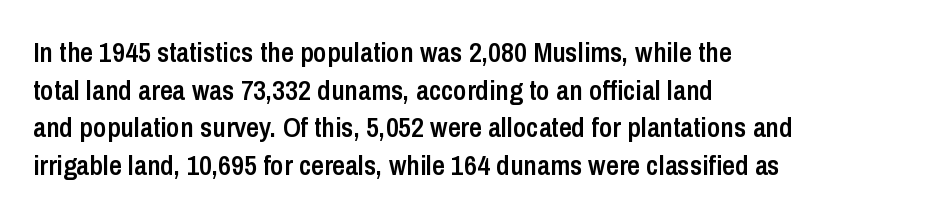
{"serif": "no", "italic": "no", "bold": "semi", "weight": "semibold", "width": "condensed", "stroke_contrast": "low", "x_height": "medium", "monospaced": "no", "underline": "no", "align": "left", "line_spacing": "normal", "line_spacing_ratio": 1.34, "letter_spacing": "normal", "letter_spacing_em": 0.0, "glyph_px": 28}
